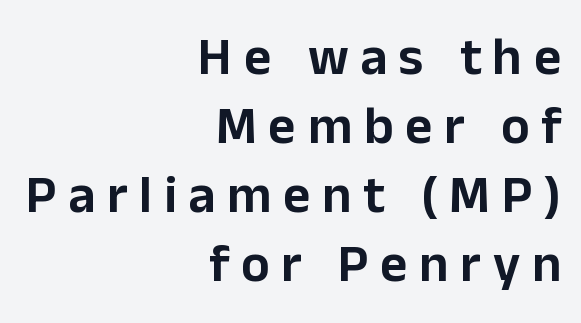
The face used here is proportionally spaced, like ordinary book or web type. Short and long lines alike share a common ending point at right. Unlike a traditional serif, this face leaves its strokes unadorned. Clear beneath every line of the passage. The leading is moderate, giving the passage an even texture. What stands out about the letter spacing? Its width — letters are far apart.
